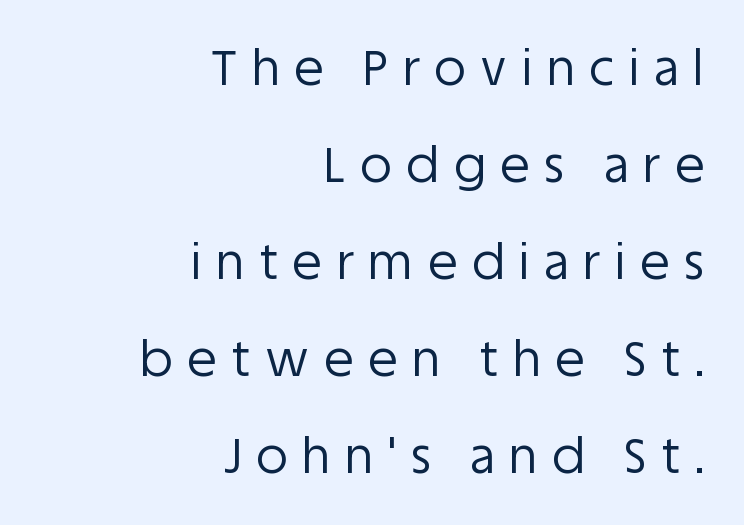
The image shows 48 px regular-weight sans-serif type, upright; set right-aligned, loose line spacing (2.02x), unusually wide letter spacing (+0.31 em), not underlined; low stroke contrast and a large x-height.
